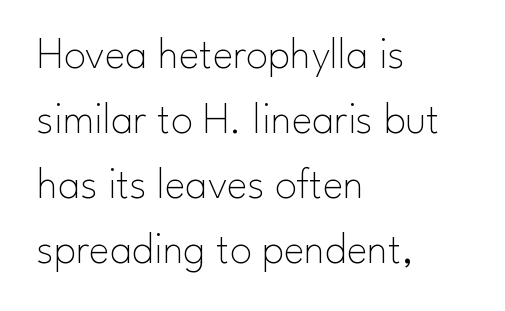
{"serif": "no", "italic": "no", "bold": "no", "weight": "thin", "width": "normal", "stroke_contrast": "low", "x_height": "small", "monospaced": "no", "underline": "no", "align": "left", "line_spacing": "normal", "line_spacing_ratio": 1.48, "letter_spacing": "normal", "letter_spacing_em": 0.0, "glyph_px": 44}
